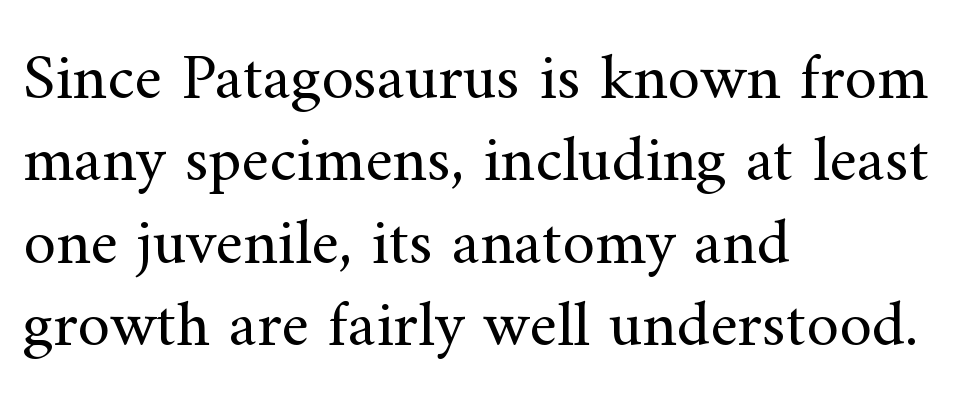
{"serif": "yes", "italic": "no", "bold": "no", "weight": "regular", "width": "normal", "stroke_contrast": "medium", "x_height": "small", "monospaced": "no", "underline": "no", "align": "left", "line_spacing": "normal", "line_spacing_ratio": 1.25, "letter_spacing": "normal", "letter_spacing_em": 0.0, "glyph_px": 66}
